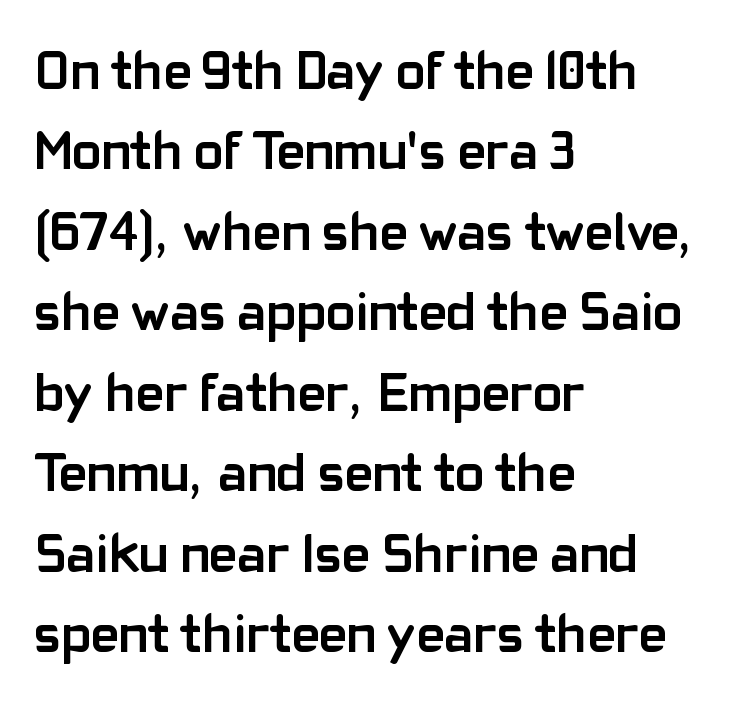
{"serif": "no", "italic": "no", "bold": "yes", "weight": "semibold", "width": "normal", "stroke_contrast": "low", "x_height": "medium", "monospaced": "no", "underline": "no", "align": "left", "line_spacing": "normal", "line_spacing_ratio": 1.49, "letter_spacing": "normal", "letter_spacing_em": 0.0, "glyph_px": 54}
